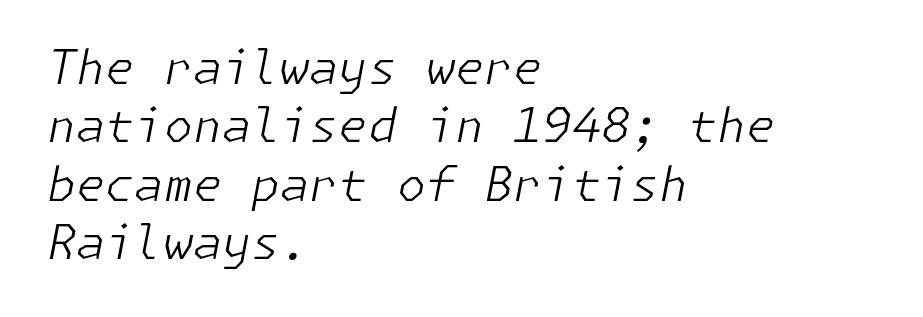
Q: Is the text bold? A: No.
Q: Is the text italic (slanted)? A: Yes, it leans right by about 11 degrees.
Q: Is the text underlined? A: No.
Q: How is the paragraph aligned? A: Left-aligned.
Q: Is the spacing between letters normal or unusually wide? A: Normal.
Q: Width (condensed, normal, or wide)? A: Normal.
Q: Stroke contrast? A: Low.
Q: x-height? A: Medium.
